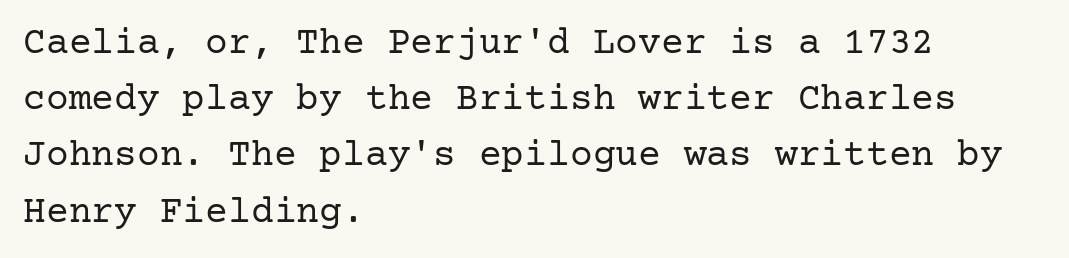
{"serif": "yes", "italic": "no", "bold": "no", "weight": "regular", "width": "normal", "stroke_contrast": "low", "x_height": "medium", "underline": "no", "align": "left", "line_spacing": "normal", "line_spacing_ratio": 1.48, "letter_spacing": "normal", "letter_spacing_em": 0.0, "glyph_px": 38}
